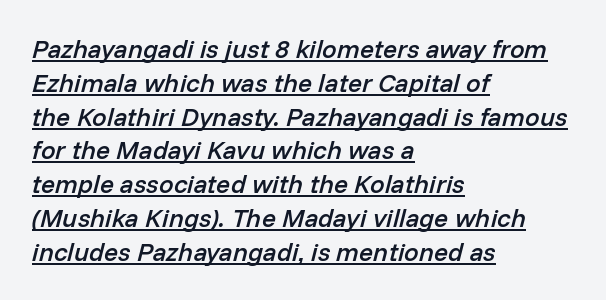
Q: Is the text bold? A: Semi-bold.
Q: Is the text italic (slanted)? A: Yes, it leans right by about 14 degrees.
Q: Is the text underlined? A: Yes.
Q: How is the paragraph aligned? A: Left-aligned.
Q: Is the spacing between letters normal or unusually wide? A: Normal.
Q: Is the spacing between lines tight, normal or loose? A: Normal.
